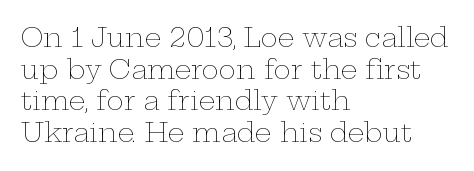
Q: Is the text bold? A: No.
Q: Is the text italic (slanted)? A: No, it is upright.
Q: Is the text underlined? A: No.
Q: How is the paragraph aligned? A: Left-aligned.
Q: Is the spacing between letters normal or unusually wide? A: Normal.
